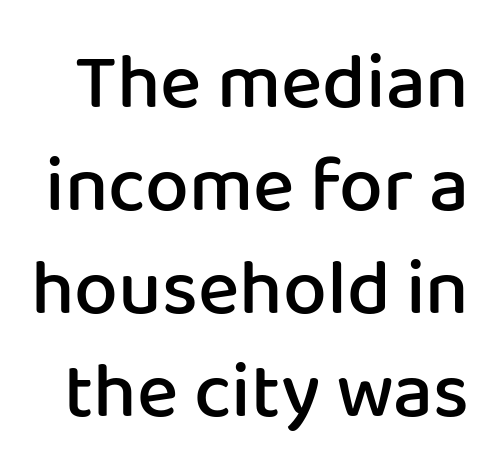
Underlining? Definitely not there. You could not count columns in this text — the font is proportionally spaced. Nothing unusual about the tracking: characters are spaced as the font intends. A semibold gives these letters moderate extra thickness, short of bold. Whoever set this chose a conventional vertical rhythm. This rendering employs a face without finishing strokes, i.e., a sans-serif.
